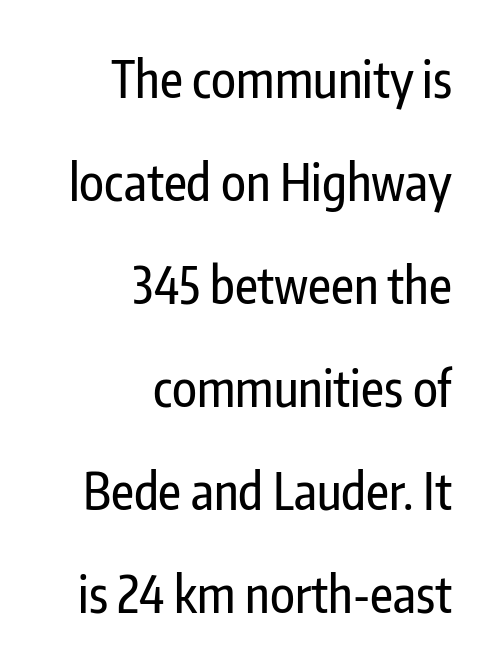
You could not count columns in this text — the font is proportionally spaced. The passage shown stacks its lines with a broad gap. The rendering anchors every line to the right-hand side. The lettering stays uniformly vertical, giving the passage a roman look. Does extra space separate the letters? No, they use regular spacing.
